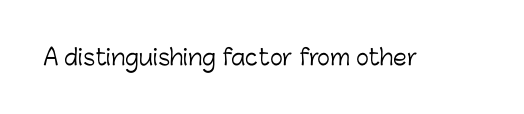
{"italic": "no", "bold": "no", "underline": "no", "letter_spacing": "normal", "letter_spacing_em": 0.0, "glyph_px": 22}
